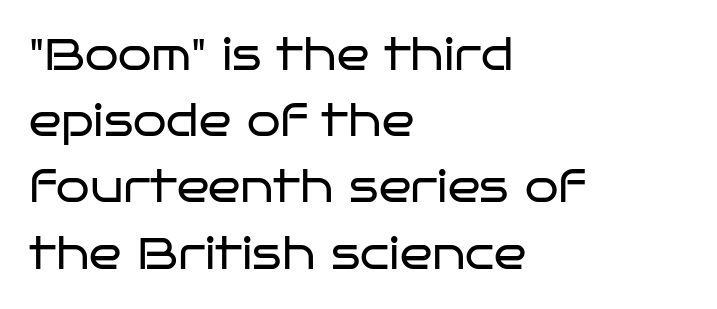
{"serif": "no", "italic": "no", "bold": "no", "weight": "regular", "width": "wide", "stroke_contrast": "low", "x_height": "large", "monospaced": "no", "underline": "no", "align": "left", "line_spacing": "normal", "line_spacing_ratio": 1.54, "letter_spacing": "normal", "letter_spacing_em": 0.0, "glyph_px": 43}
